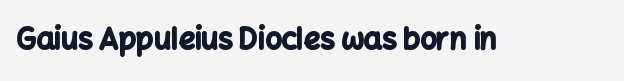
Every stem runs plumb, perpendicular to the baseline. The letters carry no serifs — their stems end cleanly without finishing strokes. The rendering uses natural spacing where letterforms have individual widths. Typographic density is high because the face is bold. Characters follow at the spacing the type designer built in. Any mark beneath the type? The region is blank.
